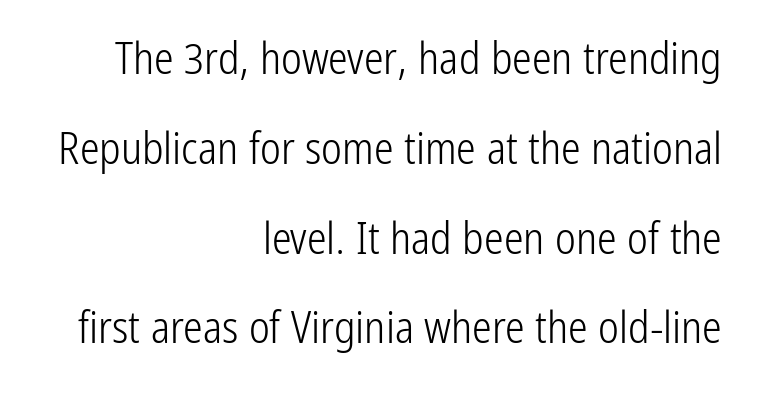
{"serif": "no", "italic": "no", "bold": "no", "weight": "light", "width": "condensed", "stroke_contrast": "low", "x_height": "medium", "monospaced": "no", "underline": "no", "align": "right", "line_spacing": "loose", "line_spacing_ratio": 2.04, "letter_spacing": "normal", "letter_spacing_em": 0.0, "glyph_px": 44}
